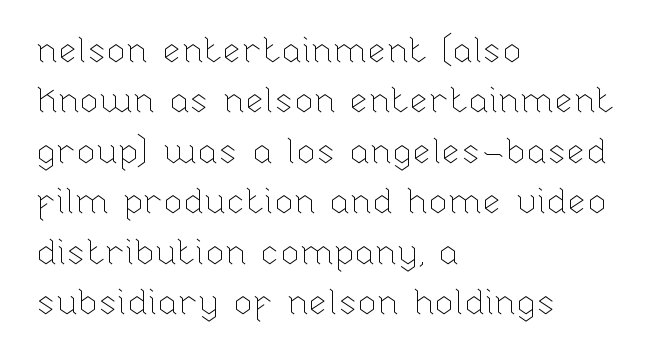
The image shows 35 px thin type, upright; set left-aligned, normal line spacing (1.44x), normal letter spacing, not underlined; low stroke contrast and a medium x-height.
